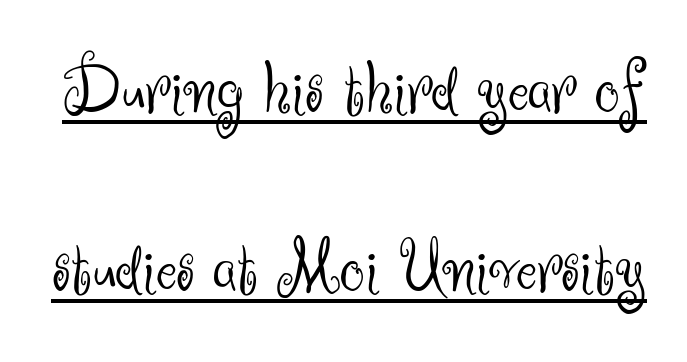
Leading is clearly above the norm, producing a sparse column. These lines are rendered in a variable-pitch font. Serif or sans? Sans — the stroke terminals are bare. You could call the tracking neutral — neither tight nor loose. The rendering uses the underline text-decoration.
